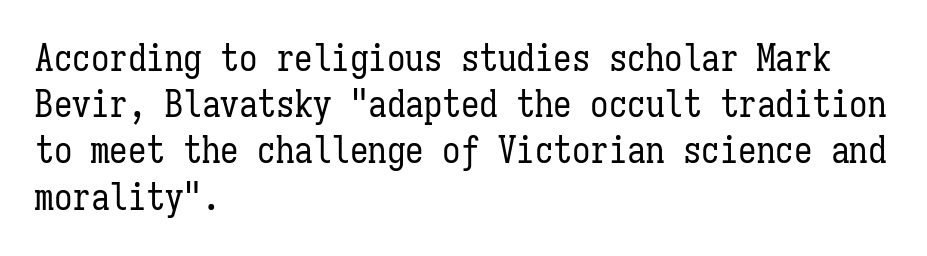
The designer left line spacing at the default. The ragged edge is on the right, which tells us the setting is flush left. Here the designer chose a console-style face with uniform glyph widths. You could call the tracking neutral — neither tight nor loose. These glyphs show unthickened strokes, regular width or finer. Beneath every word, the page is bare.
